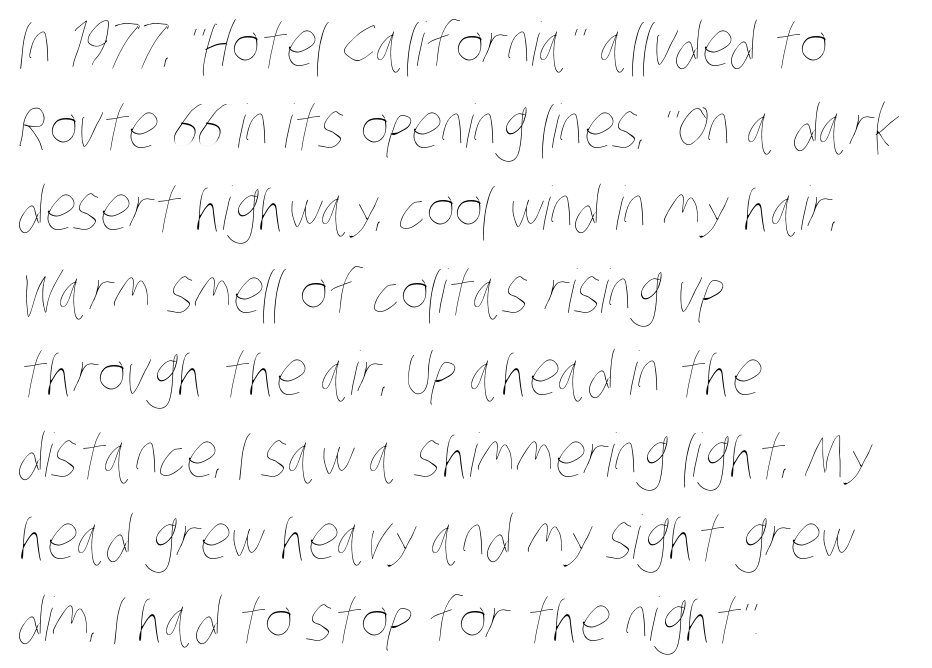
Q: Is the text bold? A: No.
Q: Is the text underlined? A: No.
Q: How is the paragraph aligned? A: Left-aligned.
Q: Is the spacing between letters normal or unusually wide? A: Normal.
Q: Is the spacing between lines tight, normal or loose? A: Normal.
Q: Width (condensed, normal, or wide)? A: Condensed.
Q: Stroke contrast? A: Low.
Q: x-height? A: Large.
Q: Monospaced? A: No.
